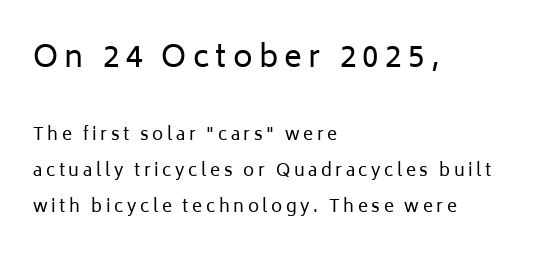
Is the block centered? No — it sits flush against the left margin. Each letter keeps its own natural width here, so spacing adapts to shape. The space beneath each line is pristine and unruled. Letterform terminals end flat and unadorned throughout the passage.
